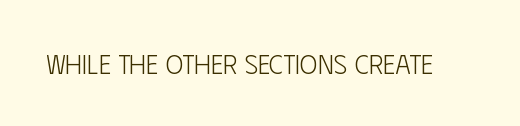
Has an underline been added? It has not. The type is set solid horizontally, with unmodified tracking. The characters are drawn with everyday or finer stroke widths. Every character sits straight up, as roman type does.
